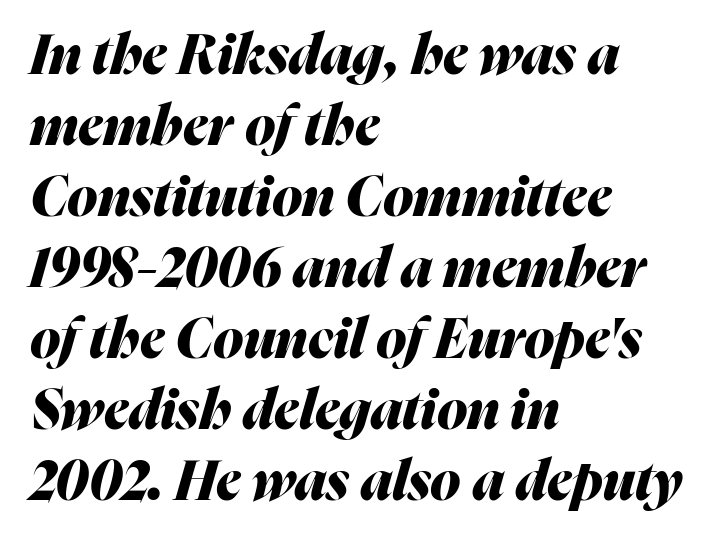
Its strokes are broad and dark, the hallmark of bold type. The letters advance in unequal steps, a hallmark of proportional type. The lines are quadded left. The face used here has a pronounced slope to its letters.
